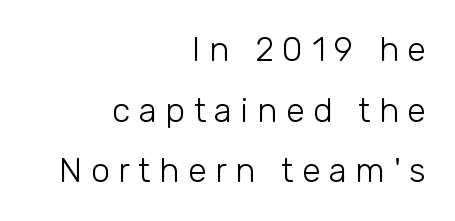
Q: Is the text bold? A: No.
Q: Is the text italic (slanted)? A: No, it is upright.
Q: Is the typeface a serif or a sans-serif typeface? A: Sans-serif.
Q: Is the text underlined? A: No.
Q: How is the paragraph aligned? A: Right-aligned.
Q: Is the spacing between letters normal or unusually wide? A: Unusually wide.
Q: Width (condensed, normal, or wide)? A: Normal.
Q: Stroke contrast? A: Low.
Q: x-height? A: Medium.
Q: Monospaced? A: No.
